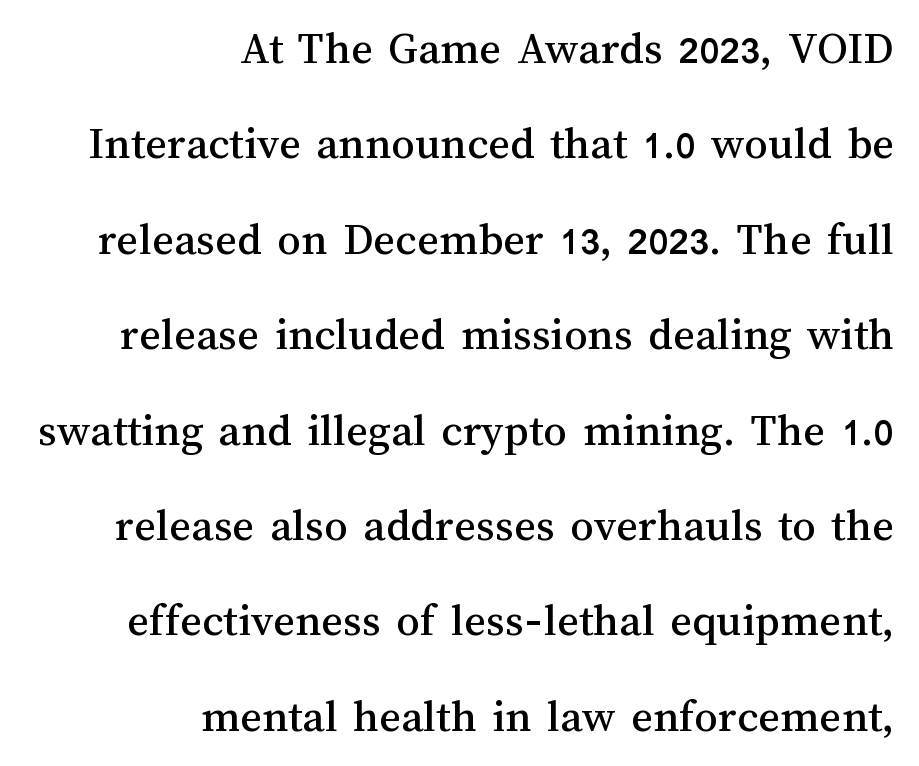
Line endings align vertically; line beginnings do not. The gaps between neighbouring characters are ordinary and unremarkable. Notice the wide empty band between every row — that's loose leading. The letters advance in unequal steps, a hallmark of proportional type. Tall strokes in this sample are plumb rather than angled.
